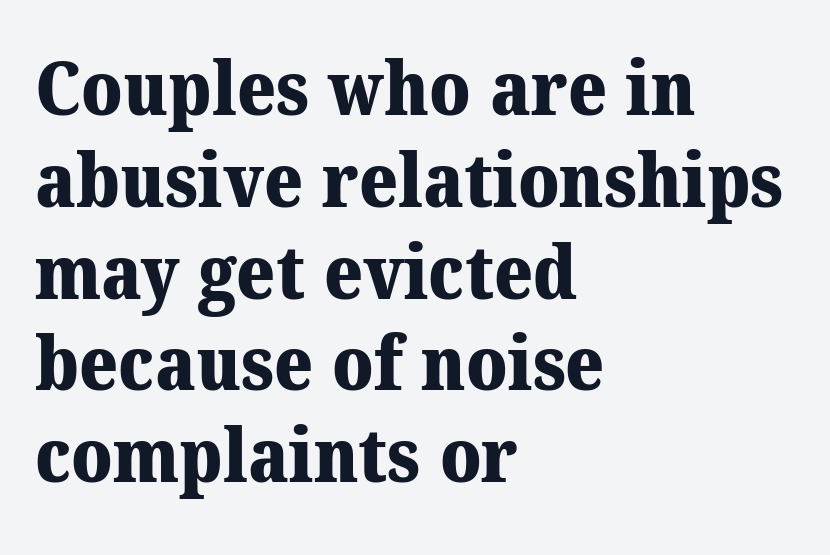
Q: Is the text bold? A: Yes.
Q: Is the typeface a serif or a sans-serif typeface? A: Serif.
Q: Is the text underlined? A: No.
Q: How is the paragraph aligned? A: Left-aligned.
Q: Is the spacing between letters normal or unusually wide? A: Normal.
Q: Width (condensed, normal, or wide)? A: Normal.
Q: Stroke contrast? A: Medium.
Q: x-height? A: Medium.
Q: Monospaced? A: No.
